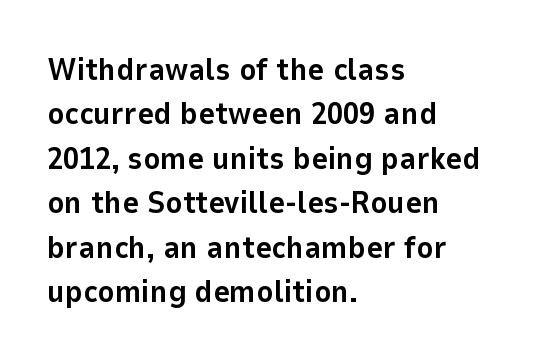
Q: Is the text bold? A: Yes.
Q: Is the text italic (slanted)? A: No, it is upright.
Q: Is the typeface a serif or a sans-serif typeface? A: Sans-serif.
Q: Is the text underlined? A: No.
Q: How is the paragraph aligned? A: Left-aligned.
Q: Is the spacing between letters normal or unusually wide? A: Normal.
Q: Is the spacing between lines tight, normal or loose? A: Normal.
Q: Width (condensed, normal, or wide)? A: Normal.
Q: Stroke contrast? A: Low.
Q: x-height? A: Medium.
Q: Monospaced? A: No.
